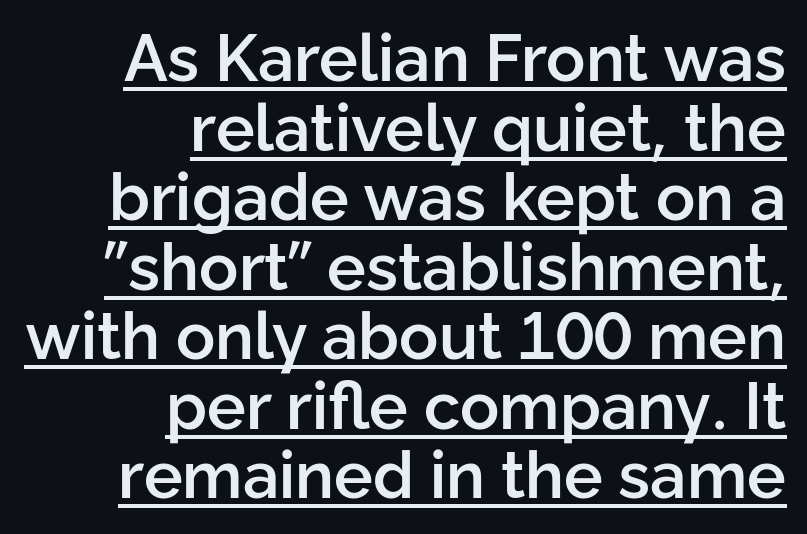
Q: Is the text bold? A: Semi-bold.
Q: Is the text italic (slanted)? A: No, it is upright.
Q: Is the typeface a serif or a sans-serif typeface? A: Sans-serif.
Q: Is the text underlined? A: Yes.
Q: How is the paragraph aligned? A: Right-aligned.
Q: Is the spacing between letters normal or unusually wide? A: Normal.
Q: Is the spacing between lines tight, normal or loose? A: Tight.
Q: Width (condensed, normal, or wide)? A: Normal.
Q: Stroke contrast? A: Low.
Q: x-height? A: Medium.
Q: Monospaced? A: No.
